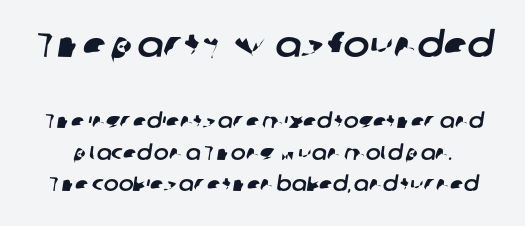
Q: Is the typeface a serif or a sans-serif typeface? A: Sans-serif.
Q: Is the text underlined? A: No.
Q: Is the spacing between letters normal or unusually wide? A: Normal.
Q: Is the spacing between lines tight, normal or loose? A: Normal.
Q: Which block of text is set in a larger size, the first (top) or the second (bottom)? A: The first (top) one.
Q: Width (condensed, normal, or wide)? A: Normal.
Q: Stroke contrast? A: Low.
Q: x-height? A: Medium.
Q: Monospaced? A: No.
